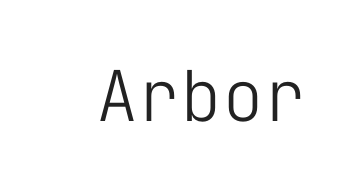
Words float on clear page, feet unadorned. These lines are rendered in a fixed-pitch font. Look at the tracking — it's just the regular setting, nothing added. It's the straight-up-and-down kind of type. You can tell from the bare stems that sans-serif type was used. Summary of weight: not heavy and not bold.
